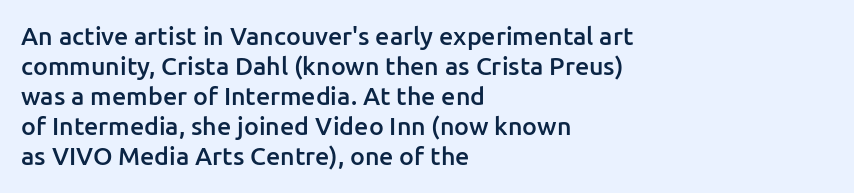
Q: Is the text bold? A: Semi-bold.
Q: Is the text italic (slanted)? A: No, it is upright.
Q: Is the text underlined? A: No.
Q: How is the paragraph aligned? A: Left-aligned.
Q: Is the spacing between letters normal or unusually wide? A: Normal.
